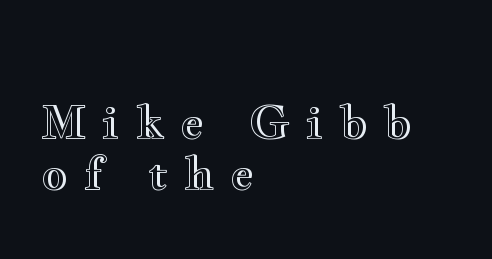
The image shows 46 px wide type, upright; set left-aligned, tight line spacing (1.11x), unusually wide letter spacing (+0.35 em), not underlined; a small x-height.
